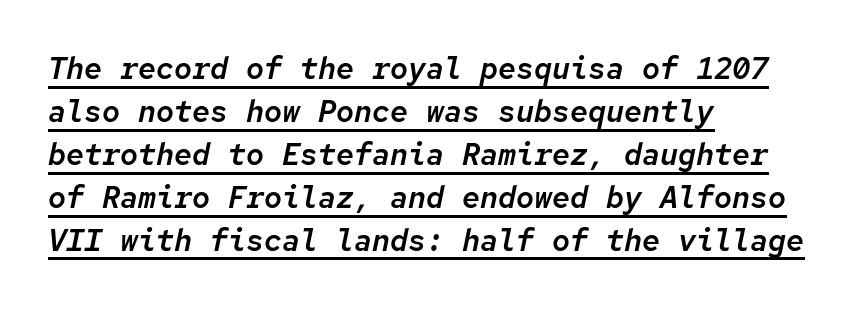
Q: Is the text italic (slanted)? A: Yes, it leans right by about 12 degrees.
Q: Is the text underlined? A: Yes.
Q: How is the paragraph aligned? A: Left-aligned.
Q: Is the spacing between letters normal or unusually wide? A: Normal.
Q: Is the spacing between lines tight, normal or loose? A: Normal.
Q: Width (condensed, normal, or wide)? A: Normal.
Q: Stroke contrast? A: Low.
Q: x-height? A: Medium.
Q: Monospaced? A: Yes.
